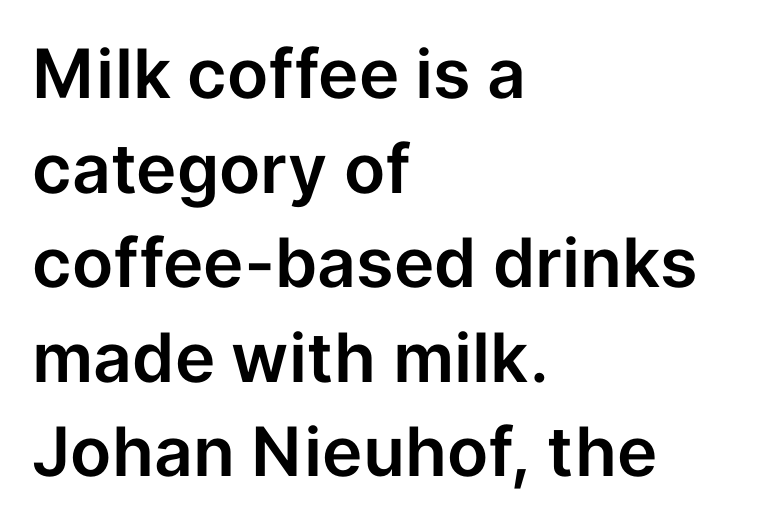
A roman cut, with each character standing at attention. Rows of type keep a routine distance in the vertical direction. Nothing unusual about the tracking: characters are spaced as the font intends. Every row of glyphs begins at an identical x-position on the left. Varying glyph widths throughout — classic text-font behaviour.
